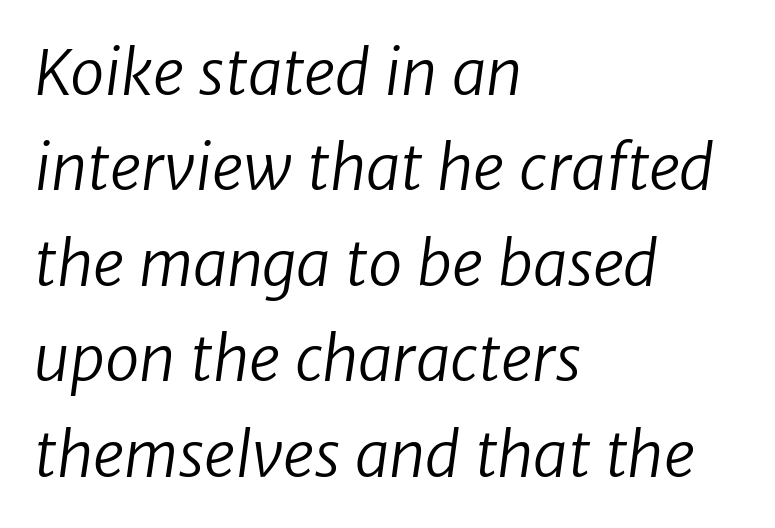
Q: Is the text bold? A: No.
Q: Is the typeface a serif or a sans-serif typeface? A: Sans-serif.
Q: Is the text underlined? A: No.
Q: How is the paragraph aligned? A: Left-aligned.
Q: Is the spacing between letters normal or unusually wide? A: Normal.
Q: Is the spacing between lines tight, normal or loose? A: Normal.
Q: Width (condensed, normal, or wide)? A: Normal.
Q: Stroke contrast? A: Low.
Q: x-height? A: Medium.
Q: Monospaced? A: No.
